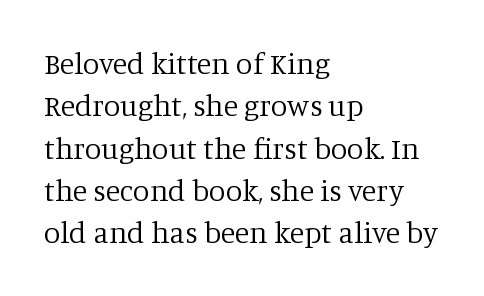
The image shows 30 px regular-weight serif type, upright; set left-aligned, normal line spacing (1.41x), normal letter spacing, not underlined; low stroke contrast and a large x-height.
